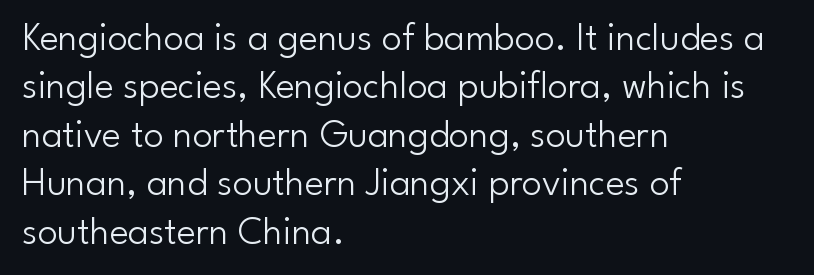
Q: Is the text bold? A: No.
Q: Is the text italic (slanted)? A: No, it is upright.
Q: Is the typeface a serif or a sans-serif typeface? A: Sans-serif.
Q: Is the text underlined? A: No.
Q: How is the paragraph aligned? A: Left-aligned.
Q: Is the spacing between letters normal or unusually wide? A: Normal.
Q: Width (condensed, normal, or wide)? A: Normal.
Q: Stroke contrast? A: Low.
Q: x-height? A: Small.
Q: Monospaced? A: No.
